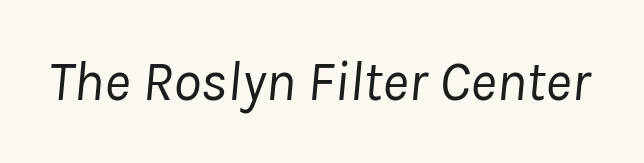
{"italic": "yes", "lean": "right", "slant_degrees": 8, "bold": "no", "weight": "regular", "width": "normal", "stroke_contrast": "low", "x_height": "medium", "monospaced": "no", "underline": "no", "letter_spacing": "normal", "letter_spacing_em": 0.0, "glyph_px": 56}
